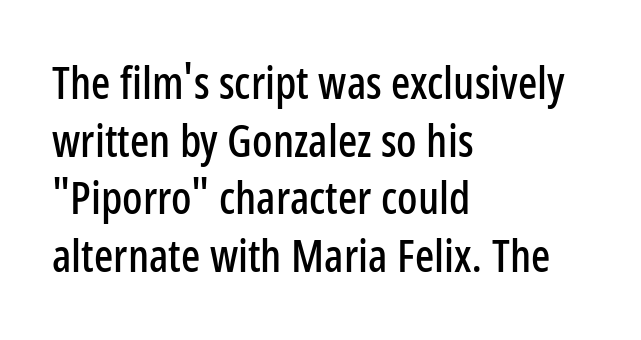
{"serif": "no", "italic": "no", "width": "condensed", "stroke_contrast": "low", "x_height": "medium", "monospaced": "no", "underline": "no", "align": "left", "line_spacing": "normal", "line_spacing_ratio": 1.28, "letter_spacing": "normal", "letter_spacing_em": 0.0, "glyph_px": 45}
